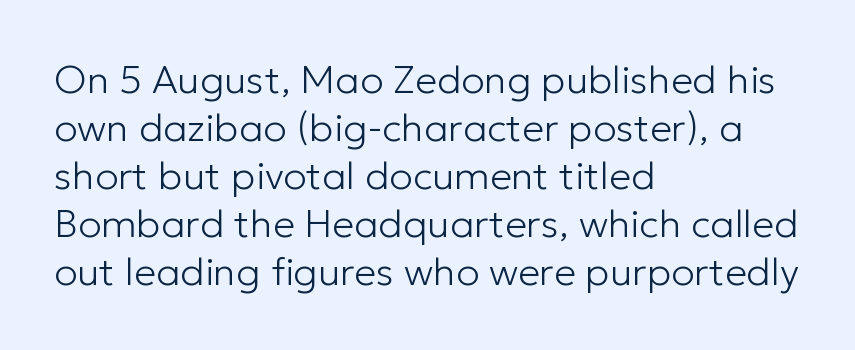
No italicization has been applied; the sample stays upright. Spacing verdict: proportional, widths tailored to each character. The type is set solid horizontally, with unmodified tracking. The passage shown is typeset with a sans-serif family. Compared with a centered layout, this one pins lines to the left instead. Quick note: underline off.
